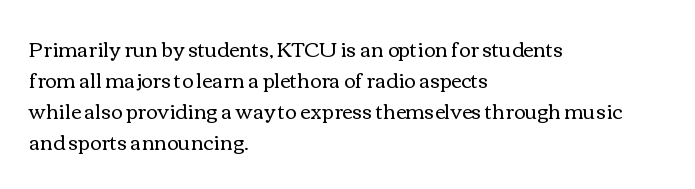
{"italic": "no", "bold": "no", "underline": "no", "align": "left", "line_spacing": "normal", "line_spacing_ratio": 1.55, "letter_spacing": "normal", "letter_spacing_em": 0.0, "glyph_px": 20}
